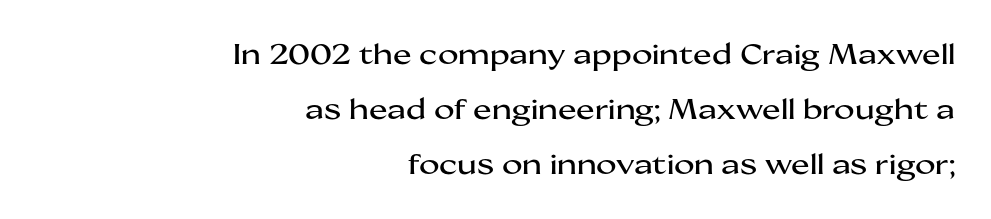
Character widths vary here, with narrow letters taking less room than wide ones. Has an underline been added? It has not. Notice how the stems are strictly vertical — no italics here. Every row of glyphs terminates at an identical x-position on the right.
